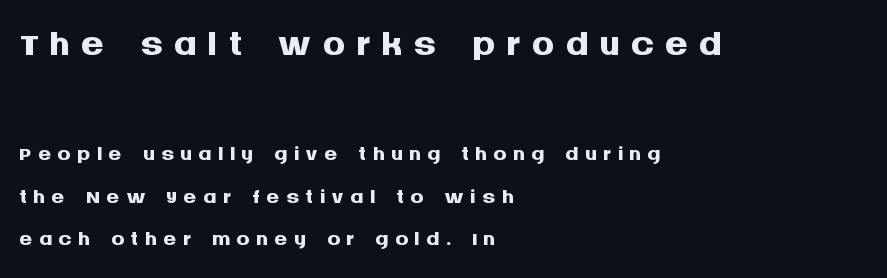
This sample uses a sans-serif face. Designer's note — italics off, roman on. Vertically, the passage feels balanced, rows spaced as you'd expect. Each line starts at the same left margin while the right side varies. Weight: bold.
